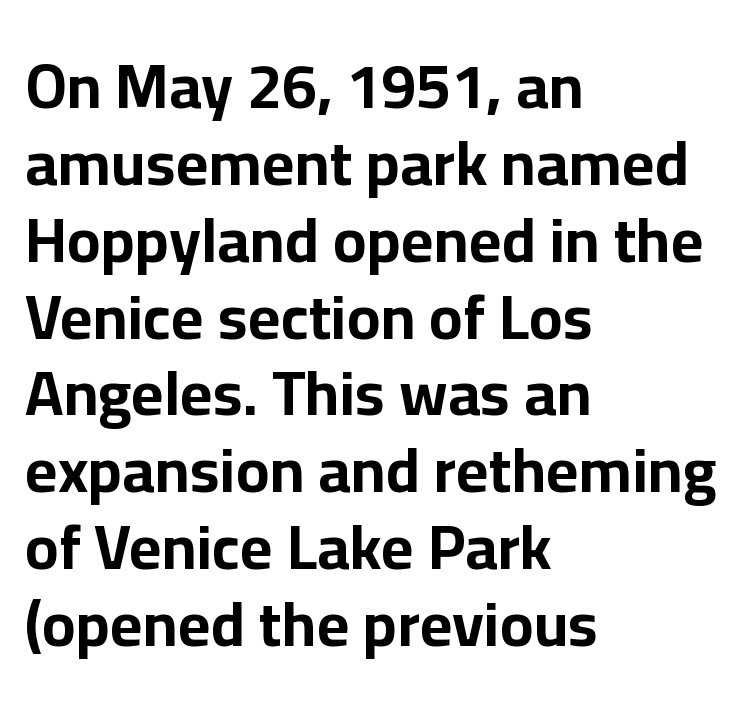
{"serif": "no", "italic": "no", "bold": "yes", "weight": "bold", "width": "normal", "stroke_contrast": "low", "x_height": "medium", "monospaced": "no", "underline": "no", "align": "left", "line_spacing_ratio": 1.22, "letter_spacing": "normal", "letter_spacing_em": 0.0, "glyph_px": 63}
